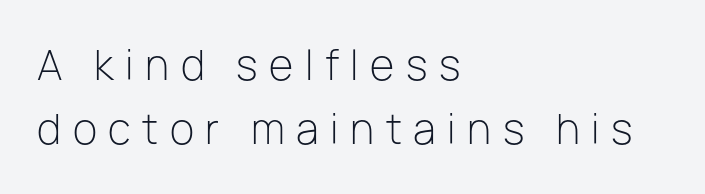
Spacing verdict: proportional, widths tailored to each character. Spacing between characters has been opened up far beyond the box default. How would I describe the line gaps? Plain and ordinary. Style check: upright.
